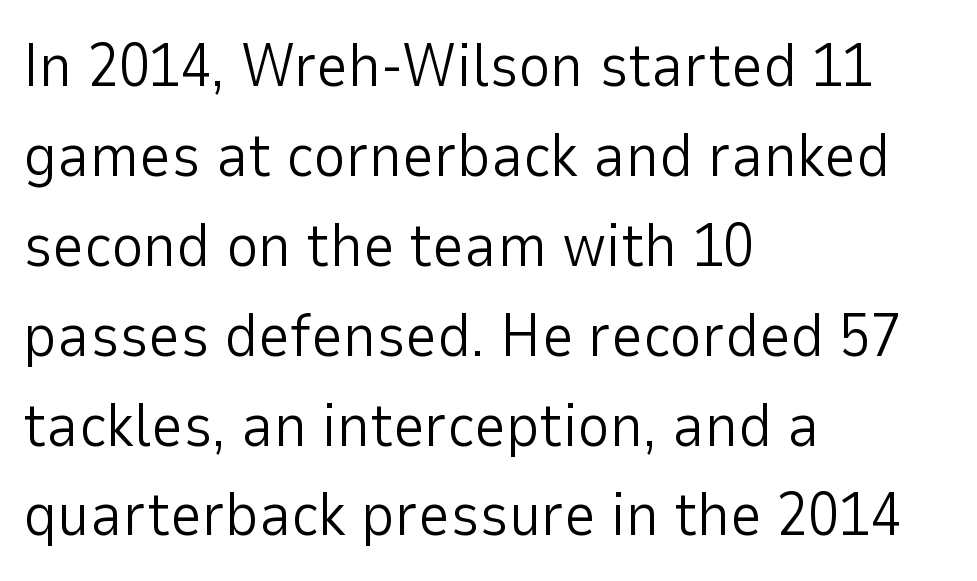
{"serif": "no", "italic": "no", "bold": "no", "weight": "light", "width": "normal", "stroke_contrast": "low", "x_height": "medium", "monospaced": "no", "underline": "no", "align": "left", "line_spacing": "normal", "line_spacing_ratio": 1.45, "letter_spacing": "normal", "letter_spacing_em": 0.0, "glyph_px": 62}
